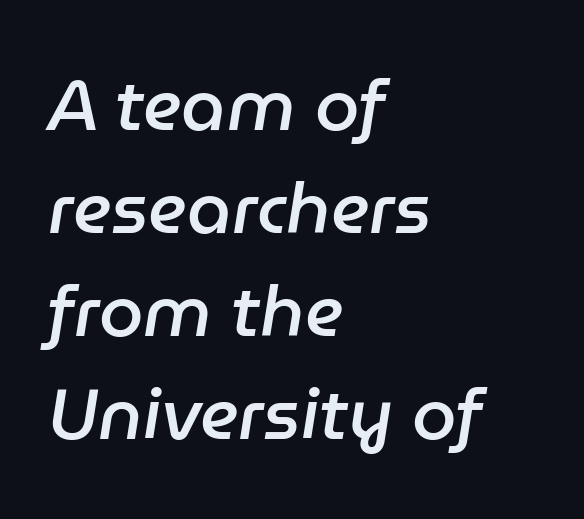
{"italic": "yes", "lean": "right", "slant_degrees": 9, "bold": "semi", "weight": "semibold", "width": "normal", "stroke_contrast": "low", "x_height": "medium", "monospaced": "no", "underline": "no", "align": "left", "line_spacing": "normal", "line_spacing_ratio": 1.45, "letter_spacing": "normal", "letter_spacing_em": 0.0, "glyph_px": 71}
